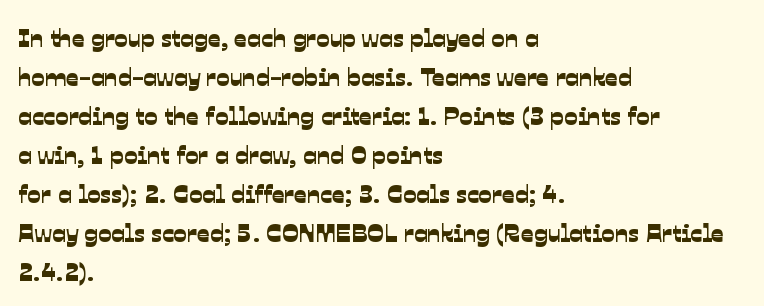
Q: Is the text underlined? A: No.
Q: How is the paragraph aligned? A: Left-aligned.
Q: Is the spacing between letters normal or unusually wide? A: Normal.
Q: Is the spacing between lines tight, normal or loose? A: Normal.
